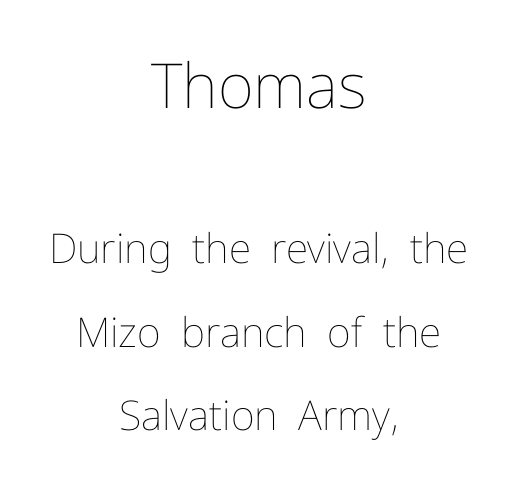
The image shows 62 px thin type, upright; set centered, loose line spacing (2.04x), normal letter spacing, not underlined; the first (top) block is 1.51x larger; low stroke contrast and a medium x-height.
